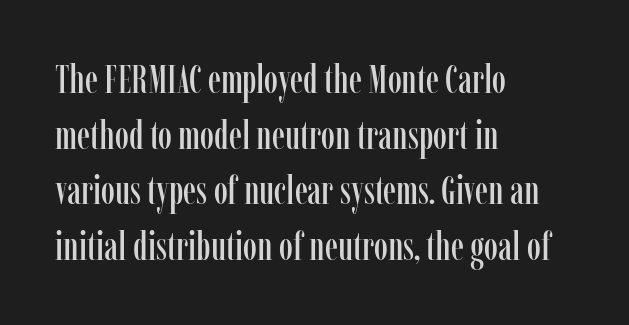
Italic: no, the glyphs are upright roman. Evenly set lines give the paragraph a standard silhouette. Is this a fixed-width face? No — the glyphs have proportional, varying widths. The typesetter chose a ragged-right arrangement here.
